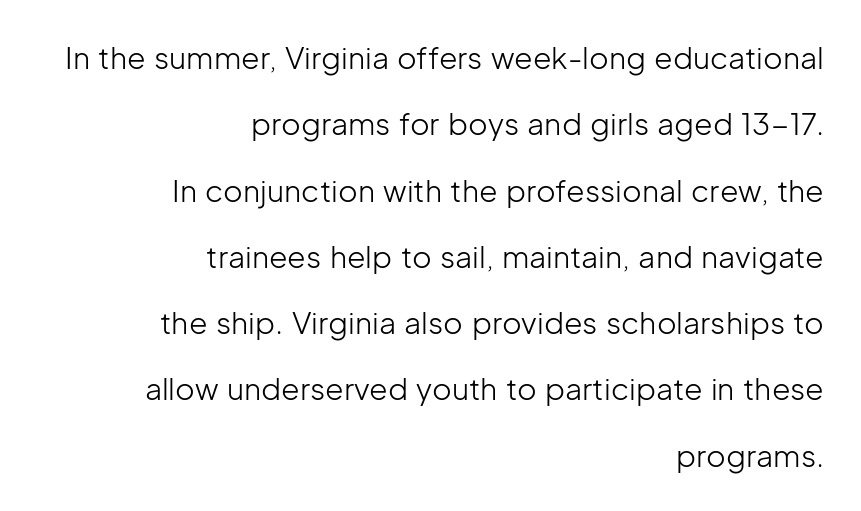
A bare baseline throughout the passage. Every row of glyphs terminates at an identical x-position on the right. The typeface has the unassuming heft of standard copy or less. Posture: upright roman.
